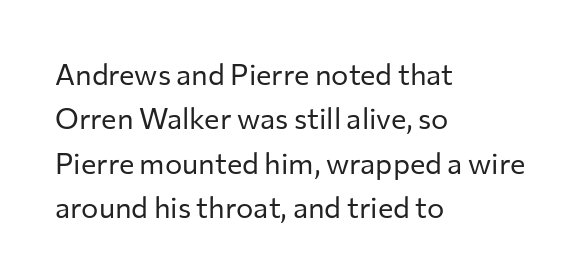
Horizontal alignment here is leftward, the default for most running prose. The font's upright variant was chosen for this text. Quick note: underline off. How are the letters spaced? Ordinarily, with no added tracking. Character widths vary here, with narrow letters taking less room than wide ones.
